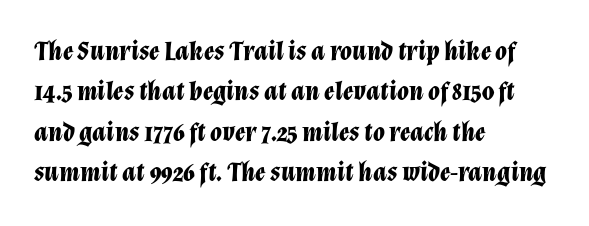
Q: Is the text bold? A: Yes.
Q: Is the text italic (slanted)? A: Yes, it leans right by about 12 degrees.
Q: Is the text underlined? A: No.
Q: How is the paragraph aligned? A: Left-aligned.
Q: Is the spacing between letters normal or unusually wide? A: Normal.
Q: Is the spacing between lines tight, normal or loose? A: Normal.
